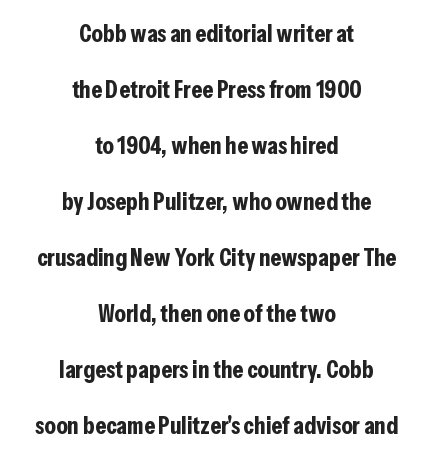
{"italic": "no", "bold": "yes", "underline": "no", "align": "center", "line_spacing": "loose", "line_spacing_ratio": 2.24, "letter_spacing": "normal", "letter_spacing_em": 0.0, "glyph_px": 25}
